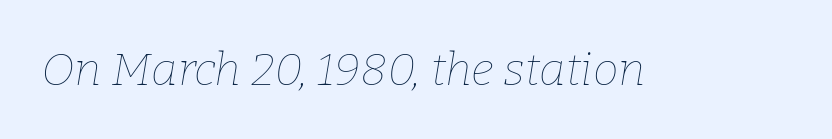
The image shows 46 px thin type, italic (leaning right); set normal letter spacing, not underlined; low stroke contrast and a medium x-height.
